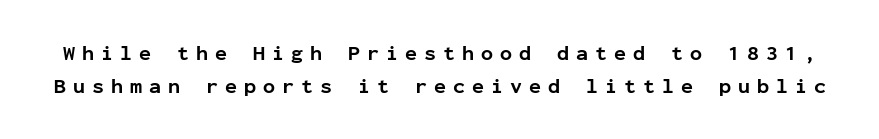
The image shows 20 px bold type, upright; set normal line spacing (1.64x), unusually wide letter spacing (+0.35 em), not underlined.
